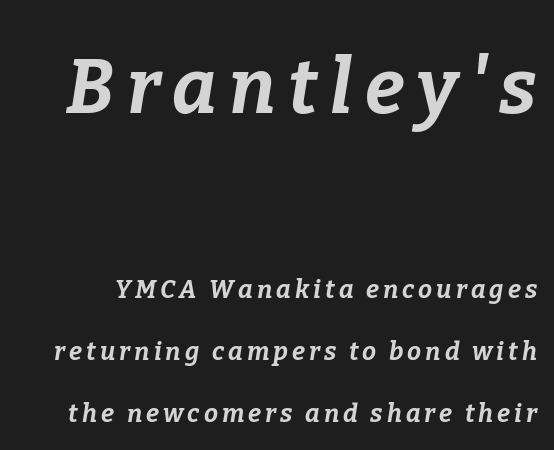
The image shows 76 px bold type, italic (leaning right); set loose line spacing (2.48x), not underlined; the first (top) block is 3.04x larger; low stroke contrast and a medium x-height.
